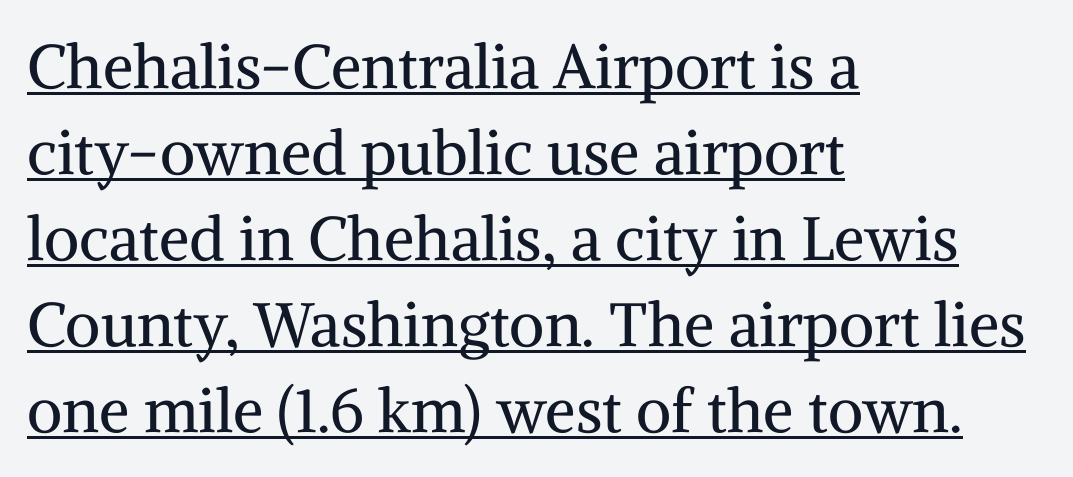
The image shows 61 px regular-weight serif type, upright; set left-aligned, normal line spacing (1.41x), normal letter spacing, underlined; medium stroke contrast and a medium x-height.
